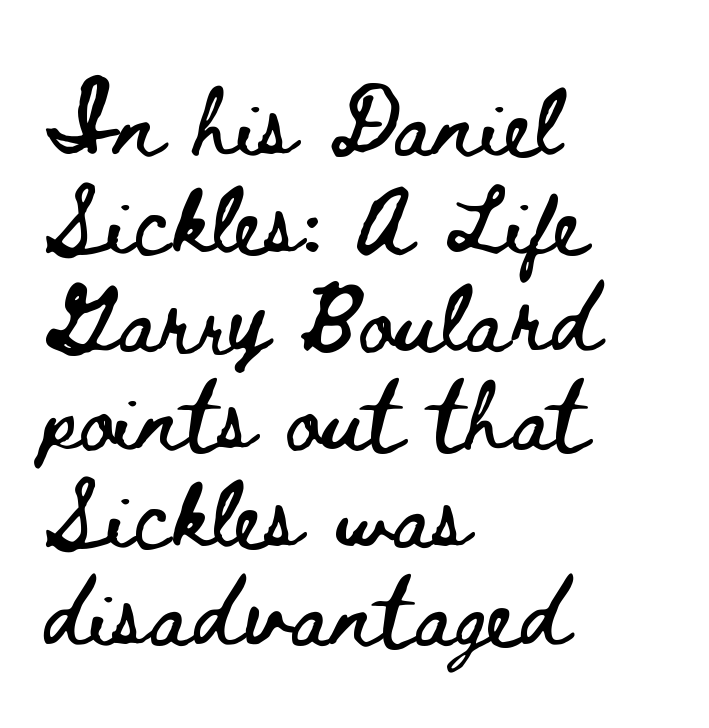
Q: Is the text underlined? A: No.
Q: How is the paragraph aligned? A: Left-aligned.
Q: Is the spacing between letters normal or unusually wide? A: Normal.
Q: Is the spacing between lines tight, normal or loose? A: Normal.
Q: Width (condensed, normal, or wide)? A: Wide.
Q: Stroke contrast? A: Low.
Q: x-height? A: Small.
Q: Monospaced? A: No.
